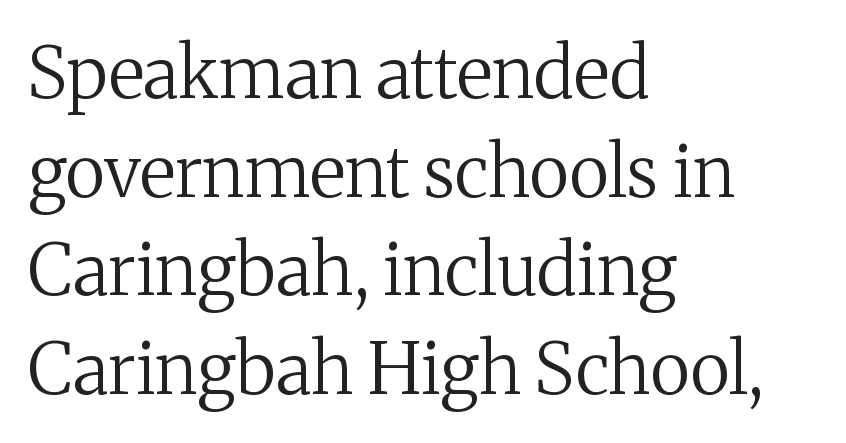
Varying glyph widths throughout — classic text-font behaviour. Notice how the stems are strictly vertical — no italics here. Characters follow at the spacing the type designer built in. Ink coverage per letter is moderate at most. Unlike a clean sans, this face finishes its strokes with serifs. This sample keeps an unexceptional amount of space between lines.
